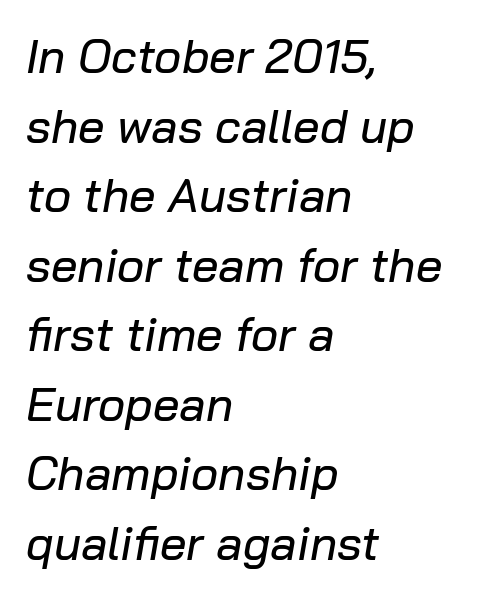
The text block is weighted toward the left margin, trailing off unevenly rightward. Is the type slanted? Yes — the strokes lean at a clear angle. Think of a printed novel: that variable character pitch is what you see here. Type without underlining.
